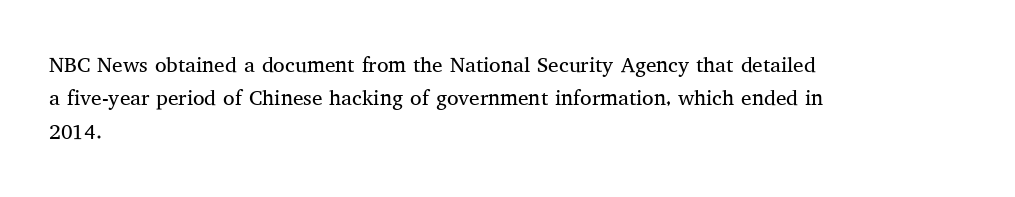
{"italic": "no", "bold": "no", "underline": "no", "align": "left", "line_spacing": "normal", "line_spacing_ratio": 1.59, "letter_spacing": "normal", "letter_spacing_em": 0.0, "glyph_px": 21}
